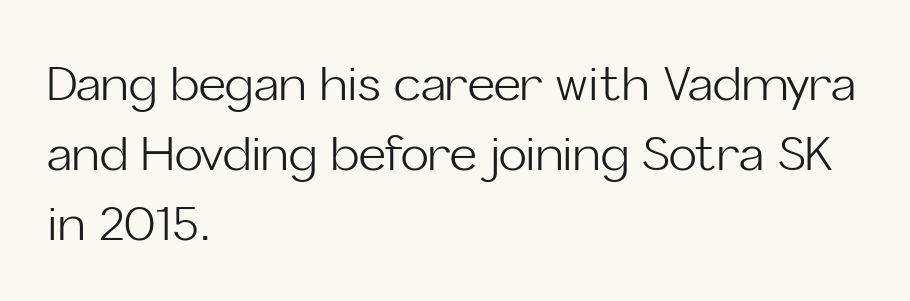
The image shows 47 px light sans-serif type, upright; set left-aligned, normal line spacing (1.49x), normal letter spacing, not underlined; low stroke contrast and a medium x-height.
